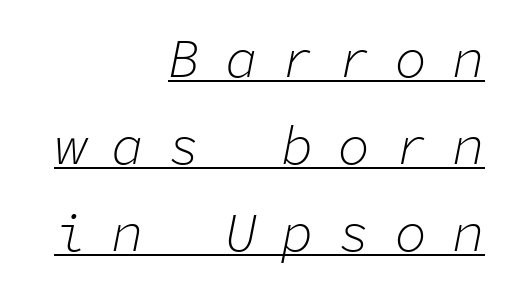
Q: Is the text bold? A: No.
Q: Is the text italic (slanted)? A: Yes, it leans right by about 11 degrees.
Q: Is the text underlined? A: Yes.
Q: How is the paragraph aligned? A: Right-aligned.
Q: Is the spacing between letters normal or unusually wide? A: Unusually wide.
Q: Is the spacing between lines tight, normal or loose? A: Normal.
Q: Width (condensed, normal, or wide)? A: Normal.
Q: Stroke contrast? A: Low.
Q: x-height? A: Medium.
Q: Monospaced? A: Yes.
